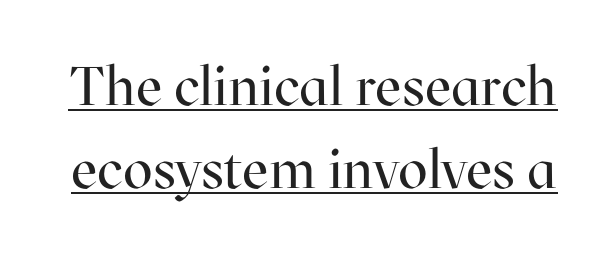
{"serif": "yes", "italic": "no", "bold": "no", "weight": "regular", "width": "normal", "stroke_contrast": "high", "x_height": "medium", "monospaced": "no", "underline": "yes", "line_spacing": "normal", "line_spacing_ratio": 1.51, "letter_spacing": "normal", "letter_spacing_em": 0.0, "glyph_px": 55}
